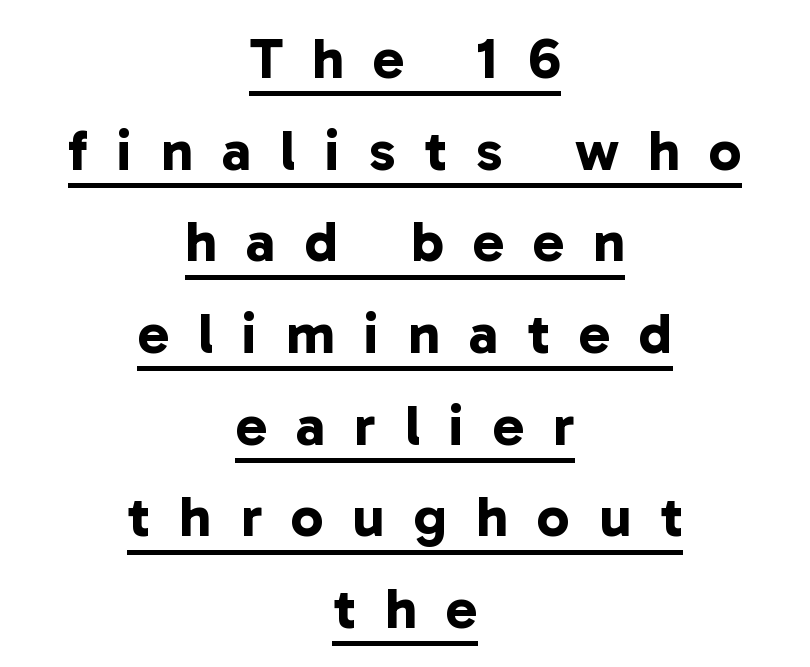
The image shows 58 px bold sans-serif type; set centered, normal line spacing (1.58x), unusually wide letter spacing (+0.5 em), underlined; low stroke contrast and a medium x-height.
